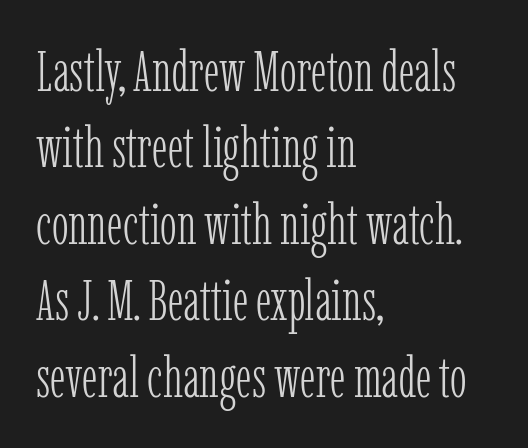
The image shows 57 px light, condensed serif type, upright; set left-aligned, normal line spacing (1.34x), normal letter spacing, not underlined; low stroke contrast and a medium x-height.
